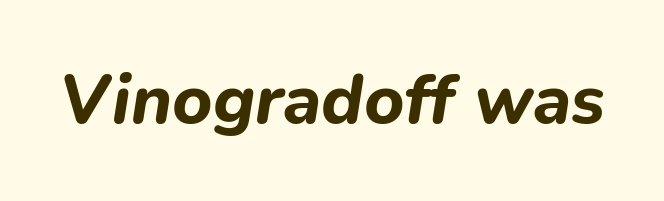
Q: Is the text bold? A: Yes.
Q: Is the text italic (slanted)? A: Yes, it leans right by about 9 degrees.
Q: Is the text underlined? A: No.
Q: Is the spacing between letters normal or unusually wide? A: Normal.
Q: Width (condensed, normal, or wide)? A: Normal.
Q: Stroke contrast? A: Low.
Q: x-height? A: Medium.
Q: Monospaced? A: No.
